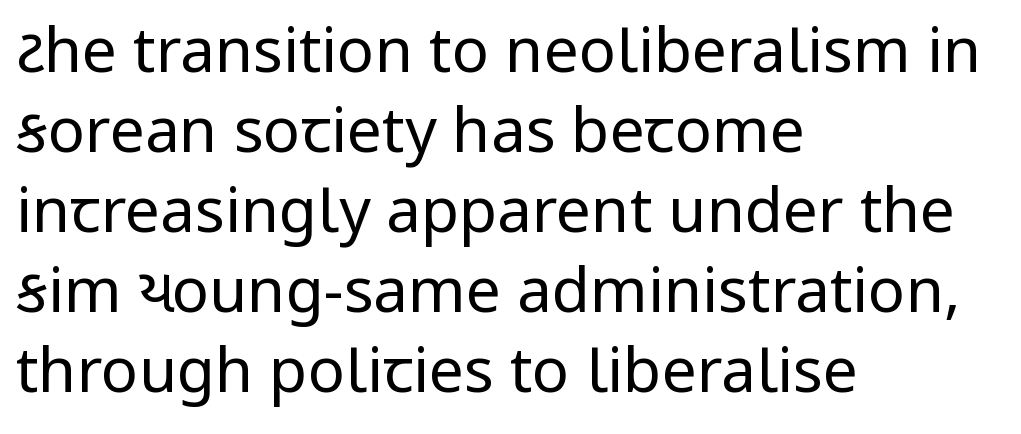
{"serif": "no", "italic": "no", "bold": "no", "weight": "regular", "width": "condensed", "stroke_contrast": "low", "x_height": "large", "monospaced": "no", "underline": "no", "align": "left", "line_spacing": "normal", "line_spacing_ratio": 1.29, "letter_spacing": "normal", "letter_spacing_em": 0.0, "glyph_px": 62}
